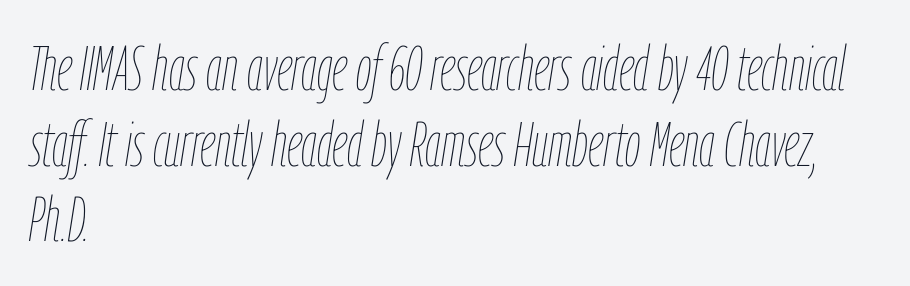
Visually the block forms a straight wall on the left and a jagged coastline on the right. The space beneath each line is pristine and unruled. Stroke mass is kept to a normal reading level or below. Proportional: the letters do not fall into vertical columns. The letters sit at their default tracking, neither squeezed nor spread. The face used here has a pronounced slope to its letters.
